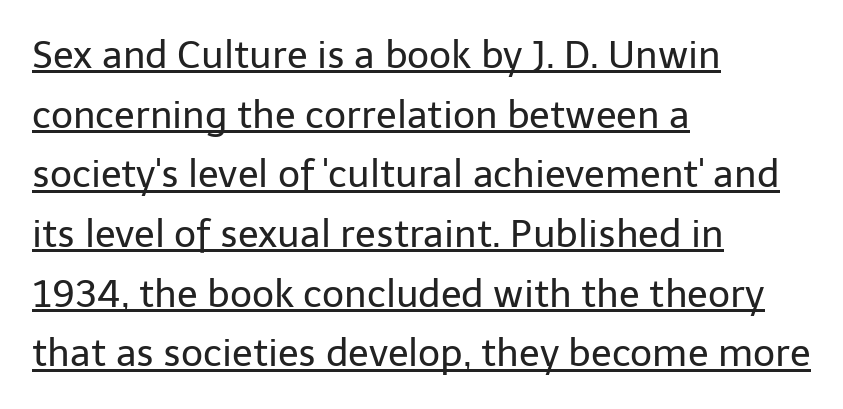
Q: Is the text bold? A: No.
Q: Is the text italic (slanted)? A: No, it is upright.
Q: Is the typeface a serif or a sans-serif typeface? A: Sans-serif.
Q: Is the text underlined? A: Yes.
Q: How is the paragraph aligned? A: Left-aligned.
Q: Is the spacing between letters normal or unusually wide? A: Normal.
Q: Is the spacing between lines tight, normal or loose? A: Normal.
Q: Width (condensed, normal, or wide)? A: Normal.
Q: Stroke contrast? A: Low.
Q: x-height? A: Medium.
Q: Monospaced? A: No.
